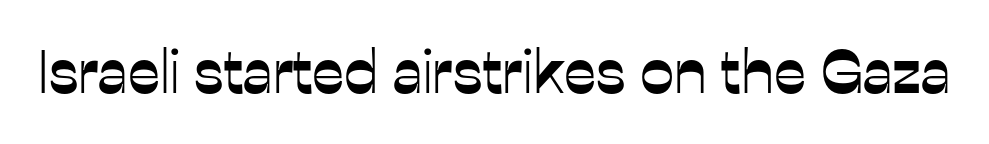
Q: Is the text italic (slanted)? A: No, it is upright.
Q: Is the typeface a serif or a sans-serif typeface? A: Sans-serif.
Q: Is the text underlined? A: No.
Q: Is the spacing between letters normal or unusually wide? A: Normal.
Q: Width (condensed, normal, or wide)? A: Normal.
Q: Stroke contrast? A: Low.
Q: x-height? A: Medium.
Q: Monospaced? A: No.
